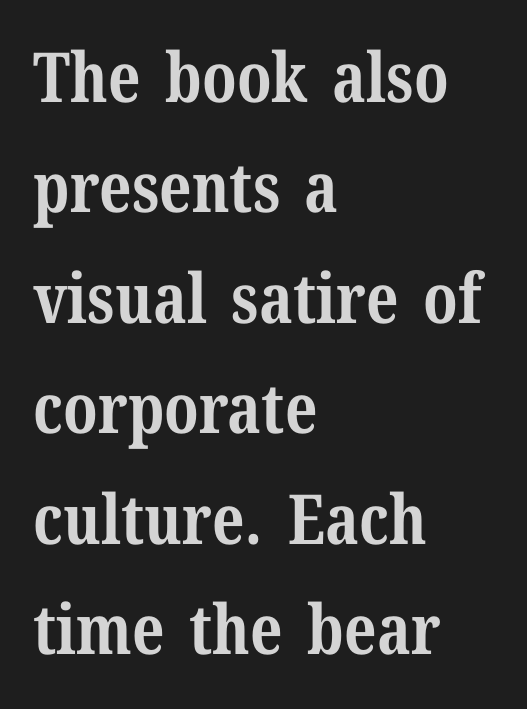
Italic? Not at all — the glyphs are vertical. Regarding leading, the lines here are spaced in the standard way. The compositor pushed each line to the left boundary. Does extra space separate the letters? No, they use regular spacing.
